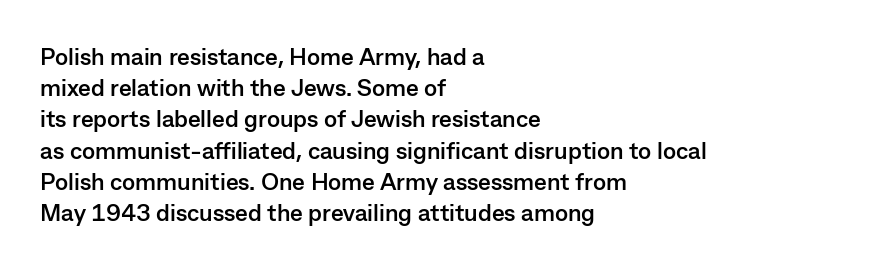
{"italic": "no", "bold": "yes", "underline": "no", "align": "left", "line_spacing": "normal", "line_spacing_ratio": 1.3, "letter_spacing": "normal", "letter_spacing_em": 0.0, "glyph_px": 24}
